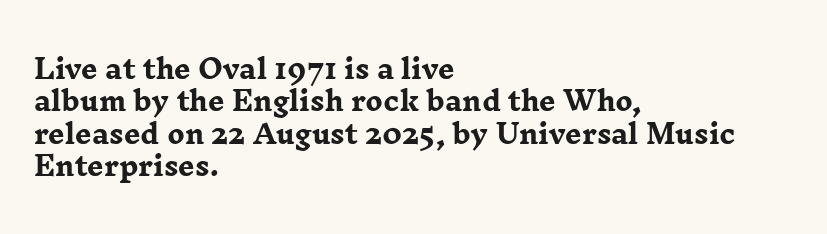
Interline gaps are of average width in this sample. Words float on clear page, feet unadorned. Weight check: bold — yes, fully. These lines were composed using upright roman letters.
